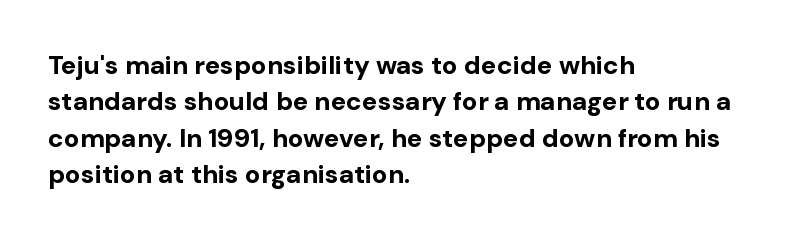
{"italic": "no", "bold": "yes", "underline": "no", "align": "left", "line_spacing": "normal", "line_spacing_ratio": 1.4, "letter_spacing": "normal", "letter_spacing_em": 0.0, "glyph_px": 26}
